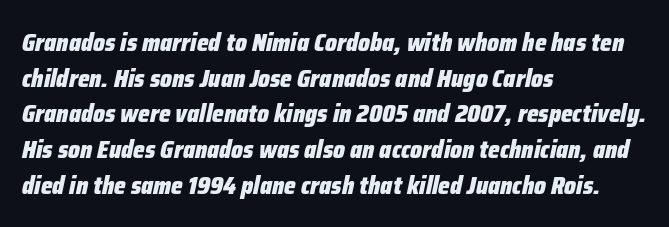
The image shows 25 px bold type, italic (leaning right); set left-aligned, normal line spacing (1.43x), normal letter spacing, not underlined.
